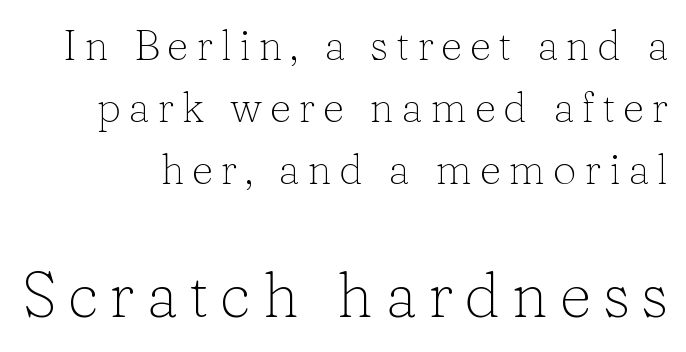
The image shows 63 px light serif type, upright; set normal line spacing (1.48x), not underlined; the second (bottom) block is 1.5x larger; low stroke contrast and a medium x-height.
